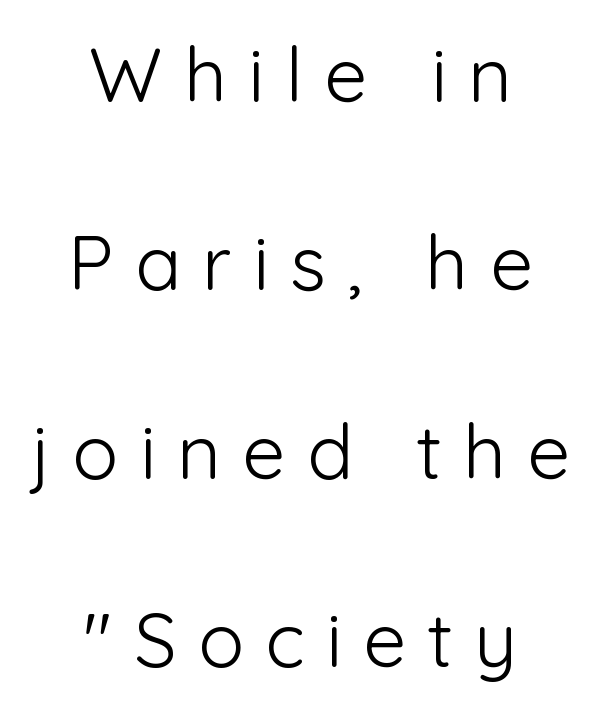
Q: Is the text bold? A: No.
Q: Is the text italic (slanted)? A: No, it is upright.
Q: Is the typeface a serif or a sans-serif typeface? A: Sans-serif.
Q: Is the text underlined? A: No.
Q: How is the paragraph aligned? A: Centered.
Q: Is the spacing between letters normal or unusually wide? A: Unusually wide.
Q: Is the spacing between lines tight, normal or loose? A: Loose.
Q: Width (condensed, normal, or wide)? A: Normal.
Q: Stroke contrast? A: Low.
Q: x-height? A: Medium.
Q: Monospaced? A: No.
